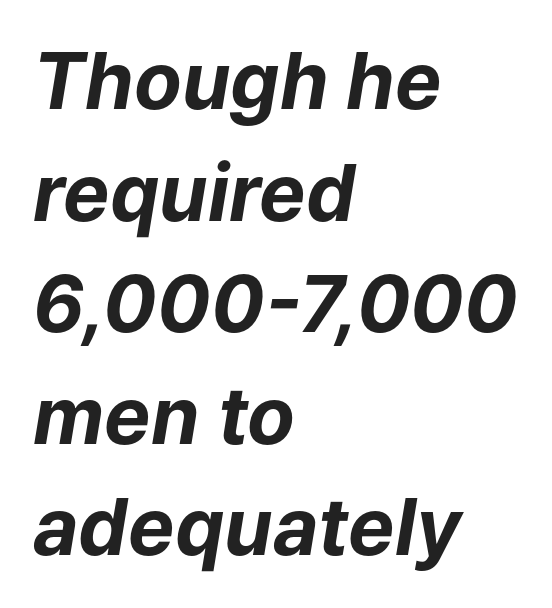
The image shows 78 px bold type, italic (leaning right); set left-aligned, normal line spacing (1.43x), normal letter spacing, not underlined; low stroke contrast and a medium x-height.
